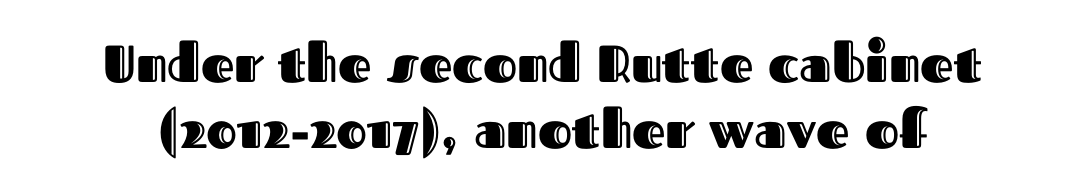
Summary of vertical rhythm: regular, with standard interline spacing. The rendering keeps characters at their native spacing. Vertical strokes here are truly vertical. Think of a printed novel: that variable character pitch is what you see here. Lines of text with bare space underneath.
